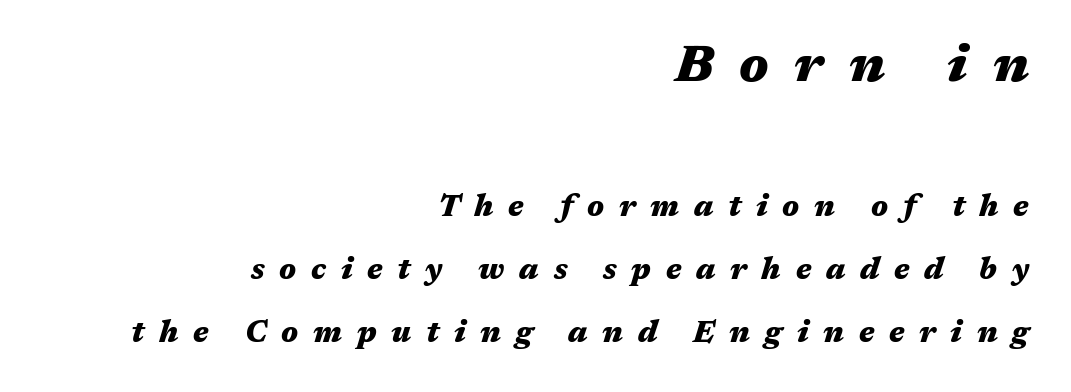
Q: Is the text bold? A: Yes.
Q: Is the text italic (slanted)? A: Yes, it leans right by about 17 degrees.
Q: Is the text underlined? A: No.
Q: How is the paragraph aligned? A: Right-aligned.
Q: Is the spacing between letters normal or unusually wide? A: Unusually wide.
Q: Is the spacing between lines tight, normal or loose? A: Loose.
Q: Which block of text is set in a larger size, the first (top) or the second (bottom)? A: The first (top) one.
Q: Width (condensed, normal, or wide)? A: Wide.
Q: Stroke contrast? A: Medium.
Q: x-height? A: Medium.
Q: Monospaced? A: No.
